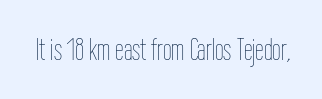
Q: Is the text bold? A: No.
Q: Is the text italic (slanted)? A: No, it is upright.
Q: Is the text underlined? A: No.
Q: Is the spacing between letters normal or unusually wide? A: Normal.
Q: Width (condensed, normal, or wide)? A: Condensed.
Q: Stroke contrast? A: Low.
Q: x-height? A: Medium.
Q: Monospaced? A: No.
